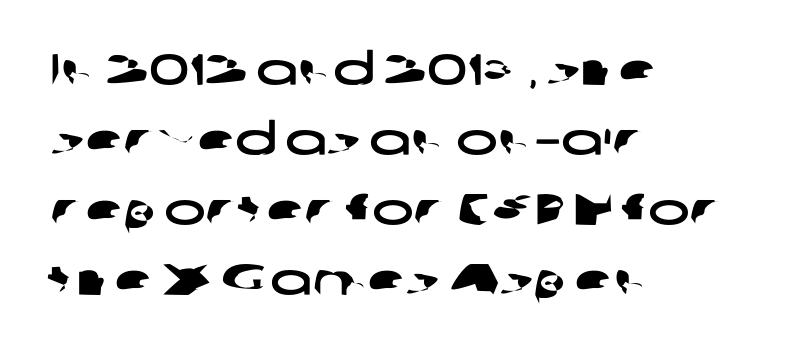
{"serif": "no", "width": "wide", "stroke_contrast": "low", "x_height": "medium", "monospaced": "no", "underline": "no", "align": "left", "line_spacing": "normal", "line_spacing_ratio": 1.59, "letter_spacing": "normal", "letter_spacing_em": 0.0, "glyph_px": 44}
